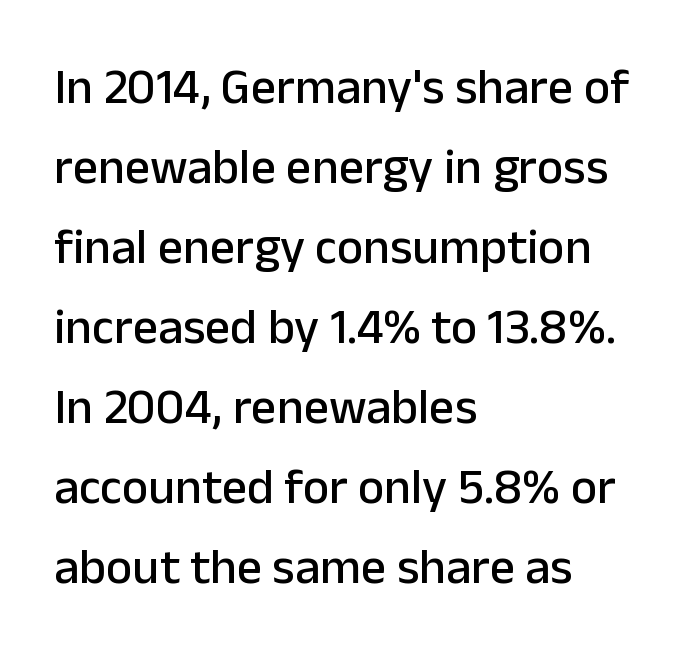
{"serif": "no", "italic": "no", "width": "normal", "stroke_contrast": "low", "x_height": "medium", "monospaced": "no", "underline": "no", "align": "left", "line_spacing": "normal", "line_spacing_ratio": 1.6, "letter_spacing": "normal", "letter_spacing_em": 0.0, "glyph_px": 50}
